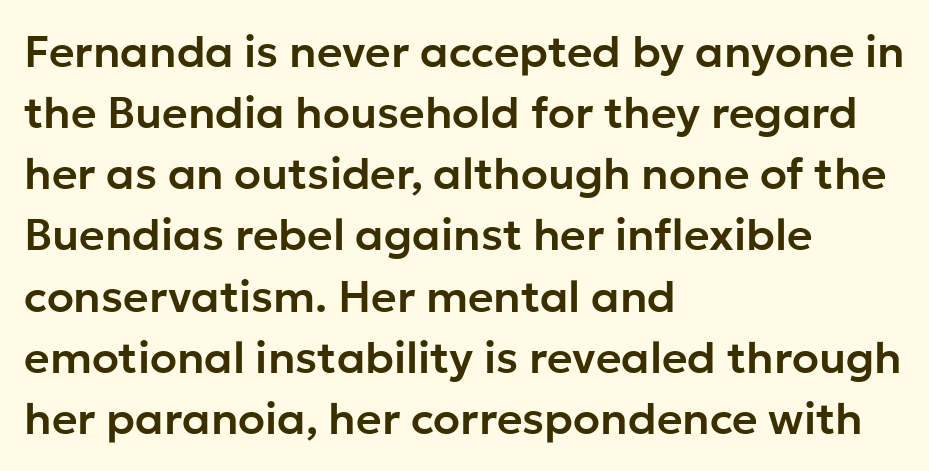
The glyphs in this specimen are sans serif. Bare-footed words on every line. Posture: upright roman. Does the copy run flush right? No — it runs flush left.
